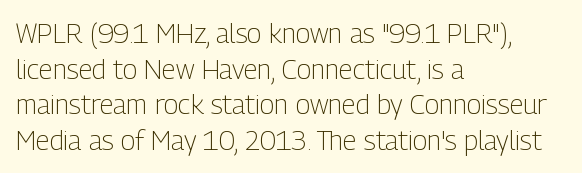
Q: Is the text bold? A: No.
Q: Is the text italic (slanted)? A: No, it is upright.
Q: Is the text underlined? A: No.
Q: How is the paragraph aligned? A: Left-aligned.
Q: Is the spacing between letters normal or unusually wide? A: Normal.
Q: Is the spacing between lines tight, normal or loose? A: Normal.
